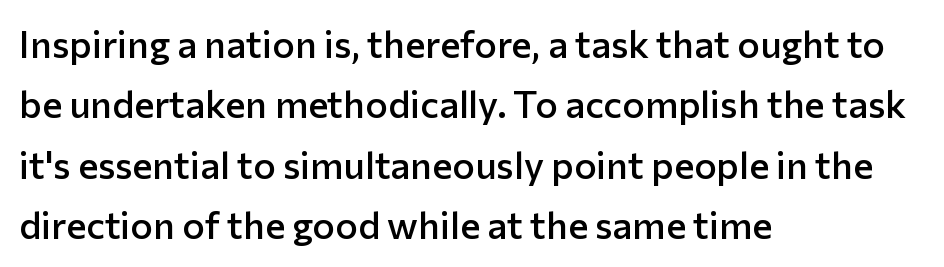
Q: Is the text bold? A: Semi-bold.
Q: Is the text italic (slanted)? A: No, it is upright.
Q: Is the typeface a serif or a sans-serif typeface? A: Sans-serif.
Q: Is the text underlined? A: No.
Q: How is the paragraph aligned? A: Left-aligned.
Q: Is the spacing between letters normal or unusually wide? A: Normal.
Q: Is the spacing between lines tight, normal or loose? A: Normal.
Q: Width (condensed, normal, or wide)? A: Normal.
Q: Stroke contrast? A: Low.
Q: x-height? A: Medium.
Q: Monospaced? A: No.
